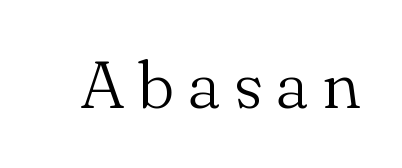
{"serif": "yes", "italic": "no", "bold": "no", "weight": "light", "width": "normal", "stroke_contrast": "medium", "x_height": "small", "monospaced": "no", "underline": "no", "glyph_px": 67}
